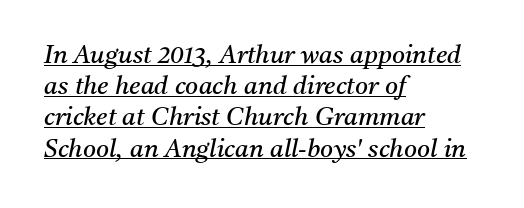
The image shows 25 px text type, italic (leaning right); set left-aligned, normal line spacing (1.25x), normal letter spacing, underlined.
